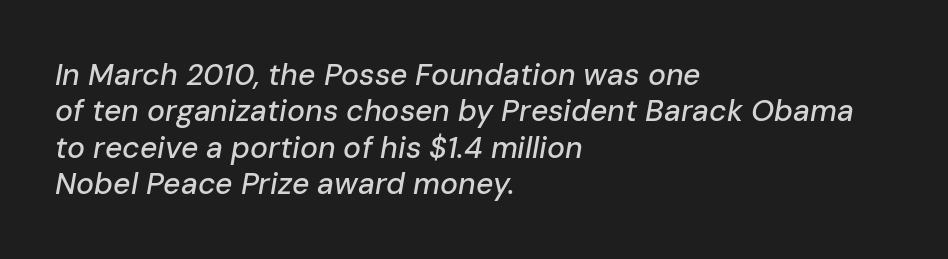
{"italic": "yes", "lean": "right", "slant_degrees": 10, "width": "normal", "stroke_contrast": "low", "x_height": "medium", "monospaced": "no", "underline": "no", "align": "left", "line_spacing_ratio": 1.21, "letter_spacing": "normal", "letter_spacing_em": 0.0, "glyph_px": 30}
